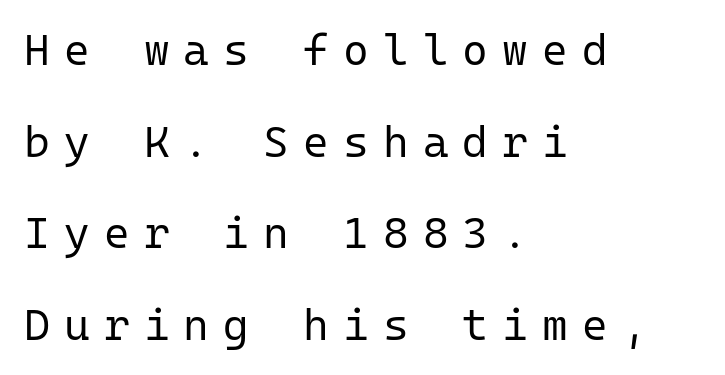
The typography opts for an upright posture over an oblique one. The type is letterspaced generously, with wide tracking. One glance says open: line gaps are wider than usual. Unmarked baselines from the first word to the last.
